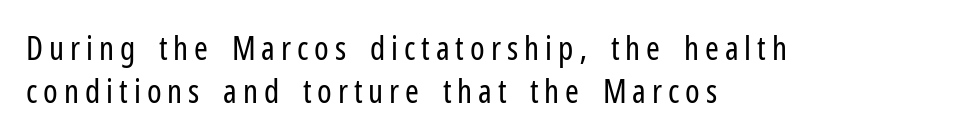
The image shows 33 px regular-weight, condensed sans-serif type, upright; set left-aligned, normal line spacing (1.3x), not underlined; low stroke contrast and a medium x-height.
